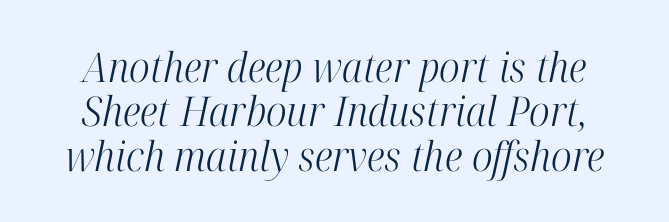
The image shows 41 px light, condensed serif type, italic (leaning right); set tight line spacing (1.08x), normal letter spacing, not underlined; high stroke contrast and a medium x-height.
